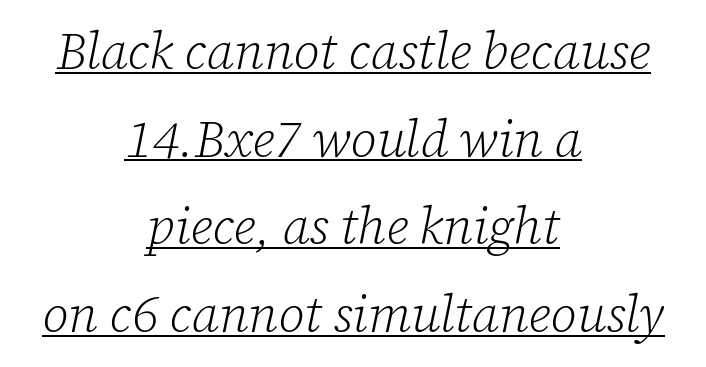
The image shows 51 px light serif type, italic (leaning right); set centered, line spacing 1.72x, normal letter spacing, underlined; low stroke contrast and a medium x-height.
